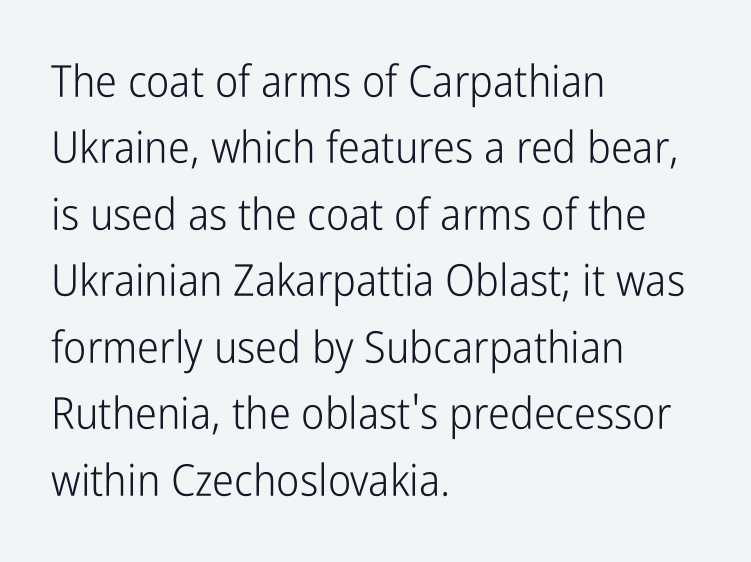
{"serif": "no", "italic": "no", "bold": "no", "weight": "light", "width": "condensed", "stroke_contrast": "low", "x_height": "medium", "monospaced": "no", "underline": "no", "align": "left", "line_spacing": "normal", "line_spacing_ratio": 1.51, "letter_spacing": "normal", "letter_spacing_em": 0.0, "glyph_px": 44}
